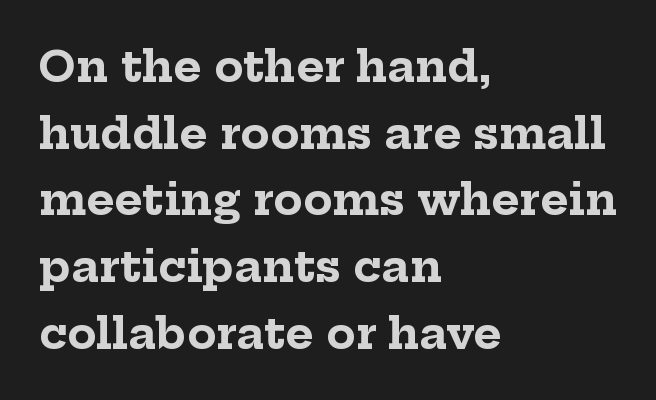
{"serif": "yes", "italic": "no", "bold": "yes", "weight": "bold", "width": "normal", "stroke_contrast": "low", "x_height": "medium", "monospaced": "no", "underline": "no", "align": "left", "line_spacing": "normal", "line_spacing_ratio": 1.55, "letter_spacing": "normal", "letter_spacing_em": 0.0, "glyph_px": 43}
